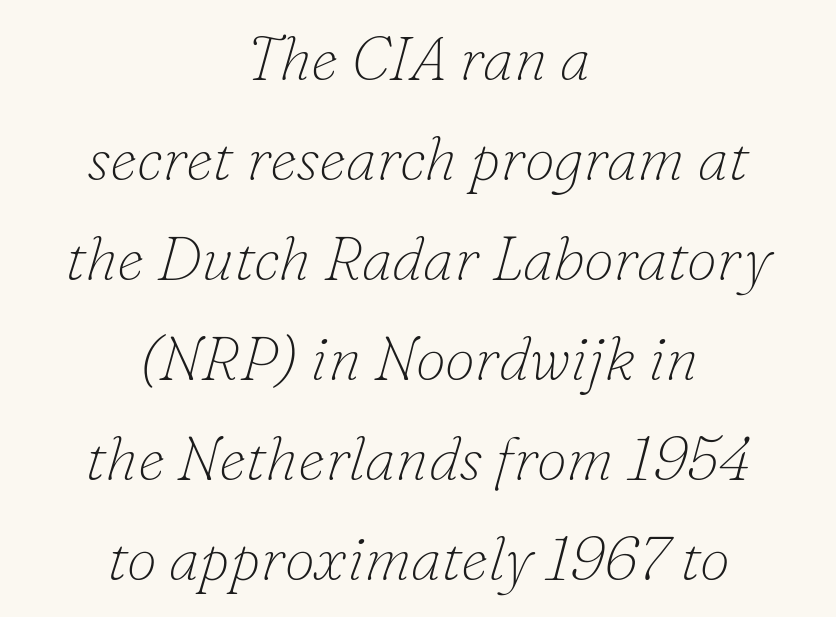
{"serif": "yes", "italic": "yes", "lean": "right", "slant_degrees": 16, "bold": "no", "weight": "thin", "width": "normal", "stroke_contrast": "low", "x_height": "small", "monospaced": "no", "underline": "no", "align": "center", "line_spacing": "normal", "line_spacing_ratio": 1.64, "letter_spacing": "normal", "letter_spacing_em": 0.0, "glyph_px": 61}
